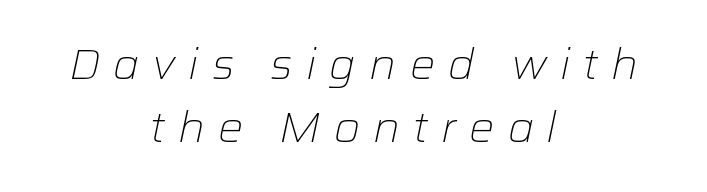
Glance below the letters and you will spot only blank space. The leading is moderate, giving the passage an even texture. Line starts and ends both wander, symmetrically. Weight: regular or lighter. This sample has the flowing, uneven cadence of proportional lettering. Tracking value appears strongly positive — letters spread wide.
